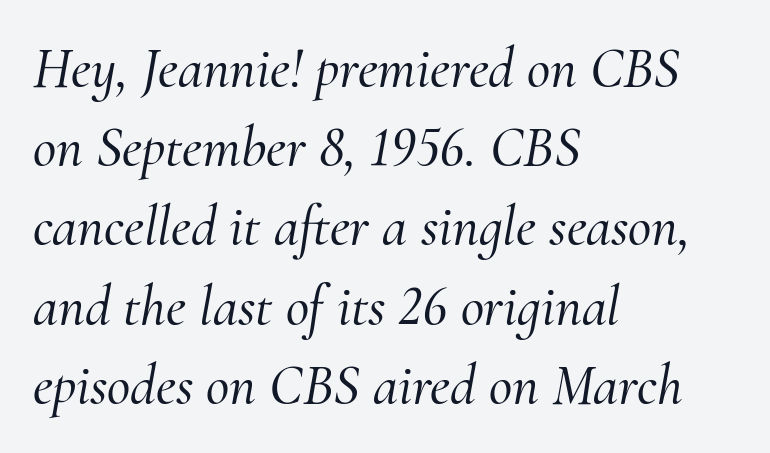
{"serif": "yes", "italic": "yes", "lean": "right", "slant_degrees": 10, "width": "normal", "stroke_contrast": "medium", "x_height": "small", "monospaced": "no", "underline": "no", "align": "left", "line_spacing": "normal", "line_spacing_ratio": 1.39, "letter_spacing": "normal", "letter_spacing_em": 0.0, "glyph_px": 57}
